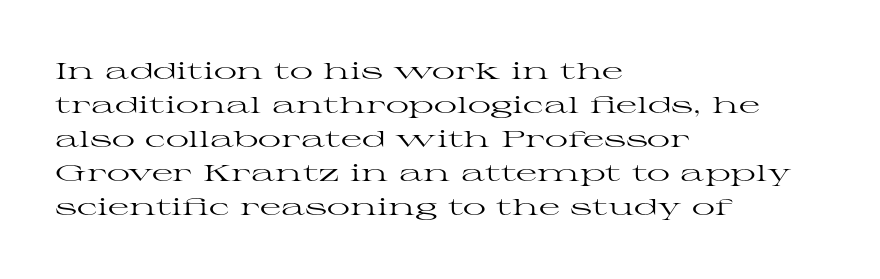
{"italic": "no", "bold": "no", "underline": "no", "align": "left", "line_spacing": "normal", "line_spacing_ratio": 1.48, "letter_spacing": "normal", "letter_spacing_em": 0.0, "glyph_px": 23}
